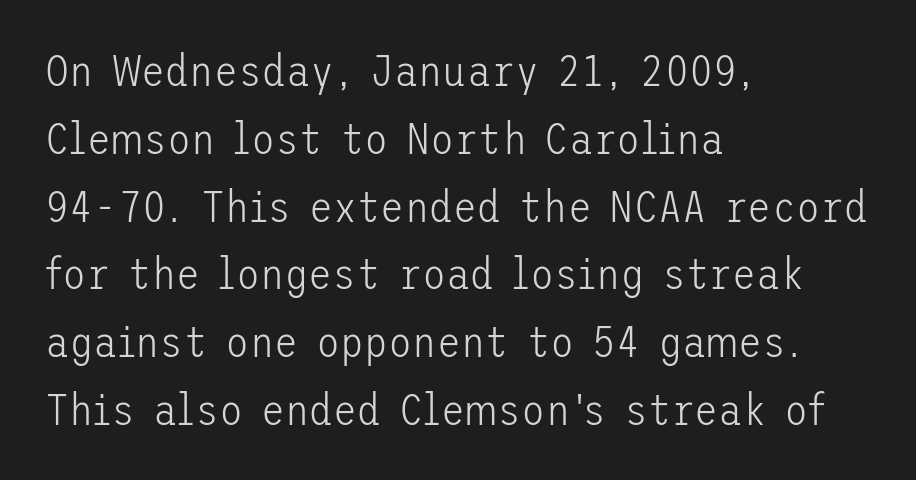
Q: Is the text bold? A: No.
Q: Is the text italic (slanted)? A: No, it is upright.
Q: Is the typeface a serif or a sans-serif typeface? A: Sans-serif.
Q: Is the text underlined? A: No.
Q: How is the paragraph aligned? A: Left-aligned.
Q: Is the spacing between letters normal or unusually wide? A: Normal.
Q: Is the spacing between lines tight, normal or loose? A: Normal.
Q: Width (condensed, normal, or wide)? A: Normal.
Q: Stroke contrast? A: Low.
Q: x-height? A: Medium.
